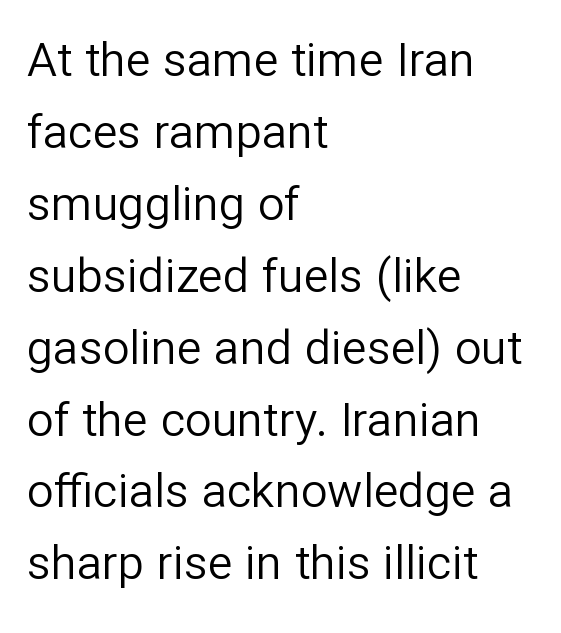
Q: Is the text bold? A: No.
Q: Is the text italic (slanted)? A: No, it is upright.
Q: Is the typeface a serif or a sans-serif typeface? A: Sans-serif.
Q: Is the text underlined? A: No.
Q: How is the paragraph aligned? A: Left-aligned.
Q: Is the spacing between letters normal or unusually wide? A: Normal.
Q: Is the spacing between lines tight, normal or loose? A: Normal.
Q: Width (condensed, normal, or wide)? A: Normal.
Q: Stroke contrast? A: Low.
Q: x-height? A: Medium.
Q: Monospaced? A: No.
